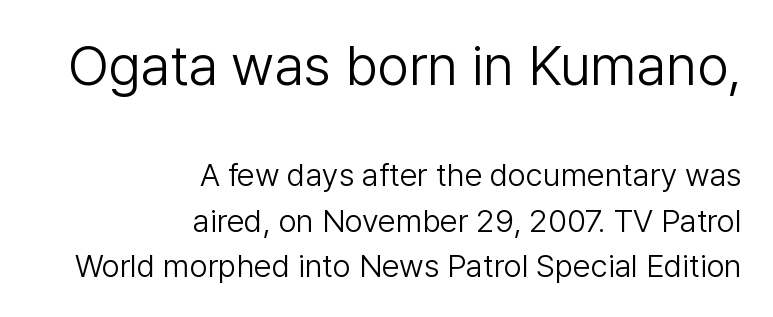
The image shows 56 px light sans-serif type, upright; set right-aligned, normal line spacing (1.42x), normal letter spacing, not underlined; the first (top) block is 1.75x larger; low stroke contrast and a medium x-height.
